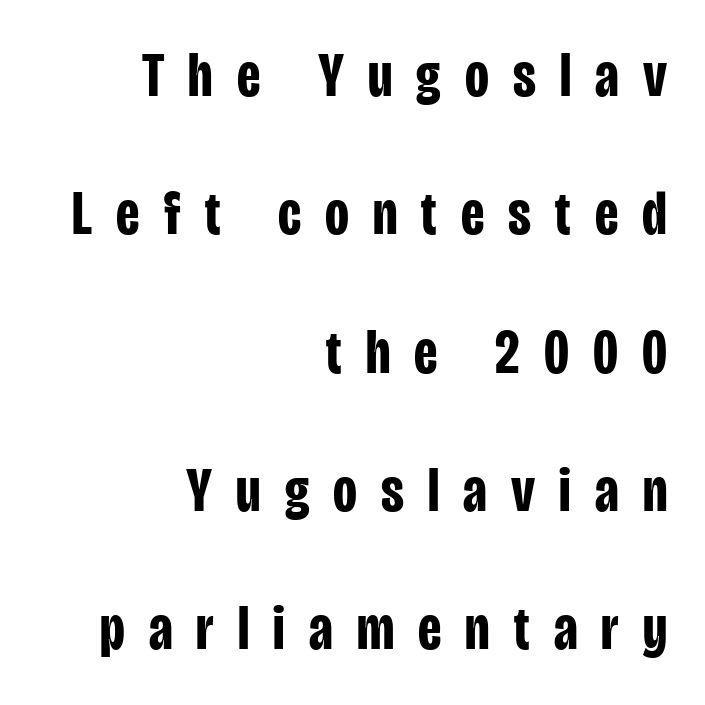
Q: Is the text bold? A: Yes.
Q: Is the text italic (slanted)? A: No, it is upright.
Q: Is the typeface a serif or a sans-serif typeface? A: Sans-serif.
Q: Is the text underlined? A: No.
Q: How is the paragraph aligned? A: Right-aligned.
Q: Is the spacing between letters normal or unusually wide? A: Unusually wide.
Q: Is the spacing between lines tight, normal or loose? A: Loose.
Q: Width (condensed, normal, or wide)? A: Condensed.
Q: Stroke contrast? A: Low.
Q: x-height? A: Large.
Q: Monospaced? A: No.
